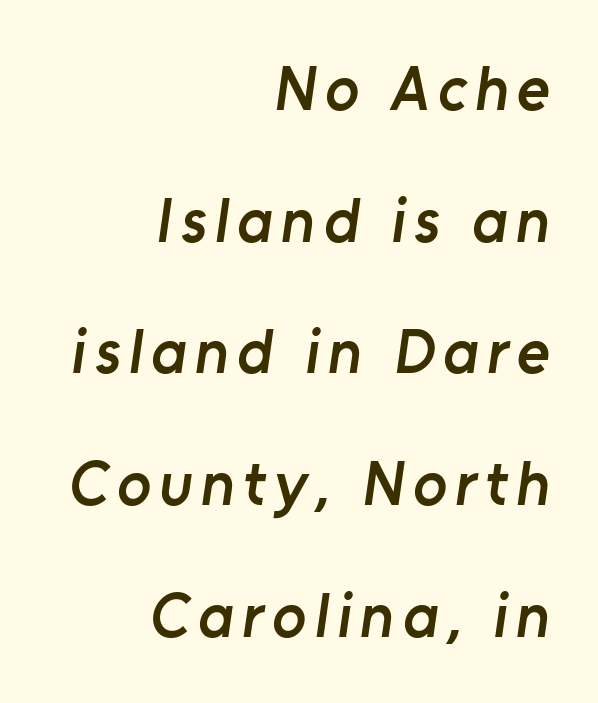
If you drew a ruler down the right edge, every line would touch it. Regarding leading, the lines here are spaced well apart. Bare-footed words on every line. Strokes here are thickened, but only to semibold level. Note the varied advance widths — an 'i' is clearly narrower than an 'm'. I'd call this a sans setting — the letters go barefoot.
